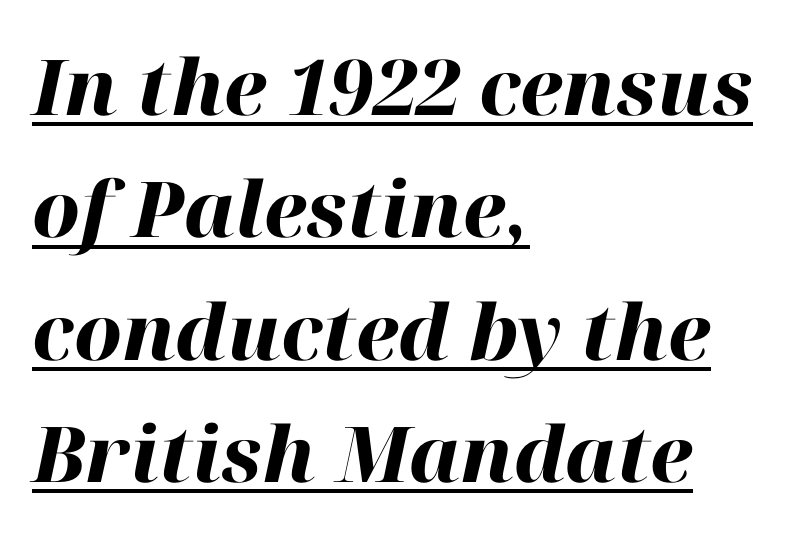
Q: Is the text bold? A: Yes.
Q: Is the text italic (slanted)? A: Yes, it leans right by about 12 degrees.
Q: Is the text underlined? A: Yes.
Q: How is the paragraph aligned? A: Left-aligned.
Q: Is the spacing between letters normal or unusually wide? A: Normal.
Q: Is the spacing between lines tight, normal or loose? A: Normal.
Q: Width (condensed, normal, or wide)? A: Normal.
Q: Stroke contrast? A: High.
Q: x-height? A: Medium.
Q: Monospaced? A: No.
